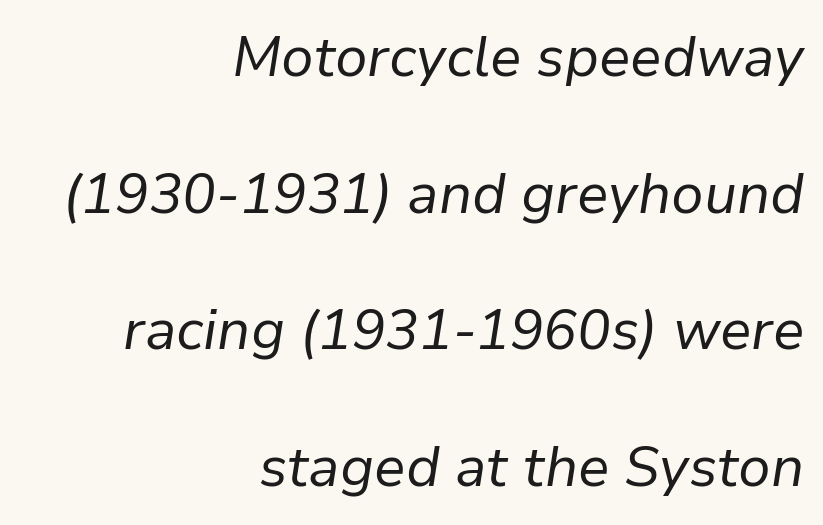
You could not count columns in this text — the font is proportionally spaced. These lines stack with their right ends in a neat column. On a weight scale, this lands at 450 or below. These lines were composed using italics.
